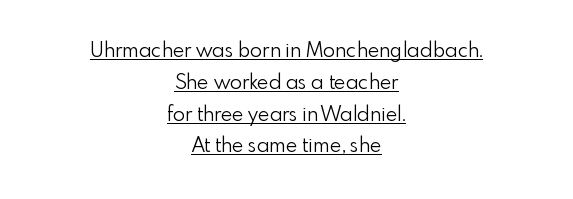
{"italic": "no", "bold": "no", "underline": "yes", "align": "center", "line_spacing": "normal", "line_spacing_ratio": 1.59, "letter_spacing": "normal", "letter_spacing_em": 0.0, "glyph_px": 20}
